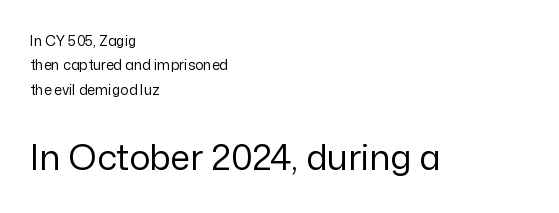
The lines in this sample share a left origin and differ only in where they stop. The font's upright variant was chosen for this text. Block two is the big one; block one sits smaller above it. The passage shown is typed in a proportional face where columns would drift. In terms of letterspacing, this is plain default setting.
